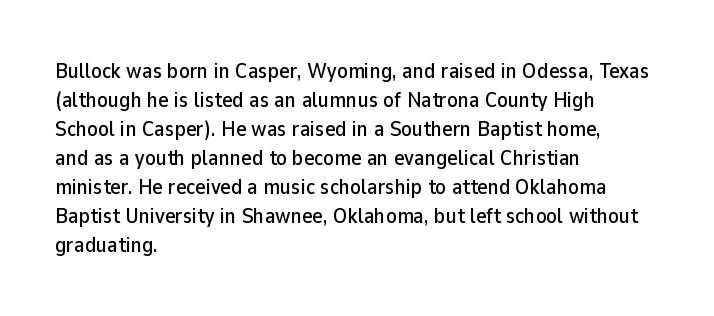
The image shows 22 px text type, upright; set left-aligned, normal line spacing (1.32x), normal letter spacing, not underlined.
